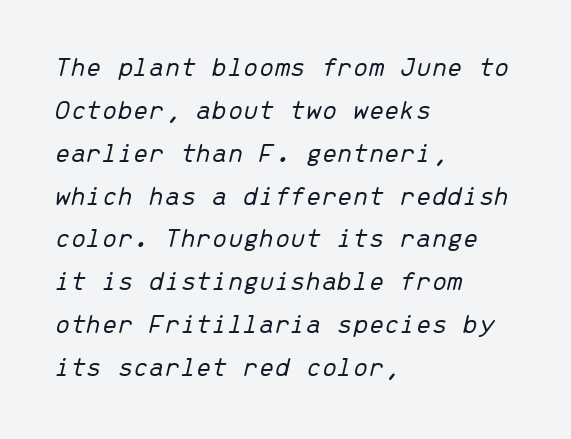
{"italic": "yes", "lean": "right", "slant_degrees": 13, "bold": "no", "weight": "light", "width": "normal", "stroke_contrast": "low", "x_height": "medium", "monospaced": "yes", "underline": "no", "align": "left", "line_spacing": "normal", "line_spacing_ratio": 1.53, "letter_spacing": "normal", "letter_spacing_em": 0.0, "glyph_px": 28}
